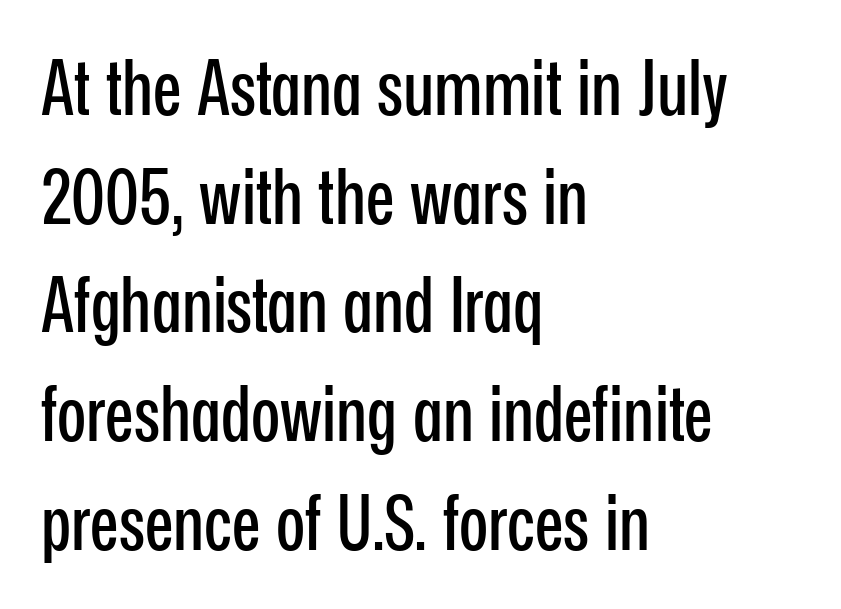
{"serif": "no", "italic": "no", "width": "condensed", "stroke_contrast": "low", "x_height": "medium", "monospaced": "no", "underline": "no", "align": "left", "line_spacing": "normal", "line_spacing_ratio": 1.43, "letter_spacing": "normal", "letter_spacing_em": 0.0, "glyph_px": 76}
